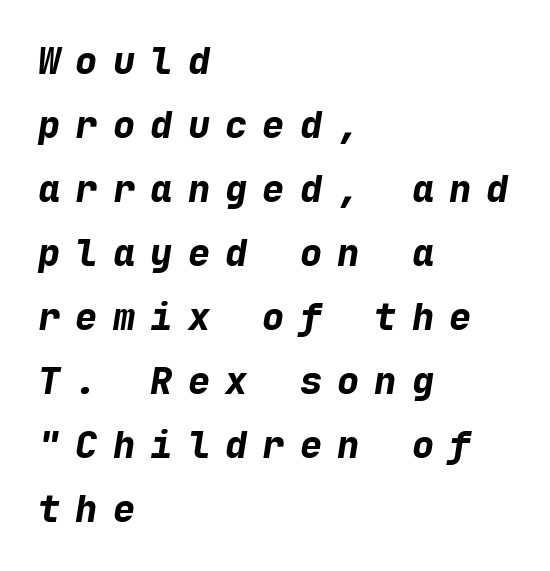
The typography opts for an oblique posture over an upright one. Anything drawn beneath the words? Only blank space. The tracking reads as deliberately expanded to a designer's eye. Note the uniform advance width — an 'i' takes as much space as an 'm'. Notice how the passage keeps a crisp vertical edge on the left only. Plenty of ink on the page — the face is bold.
